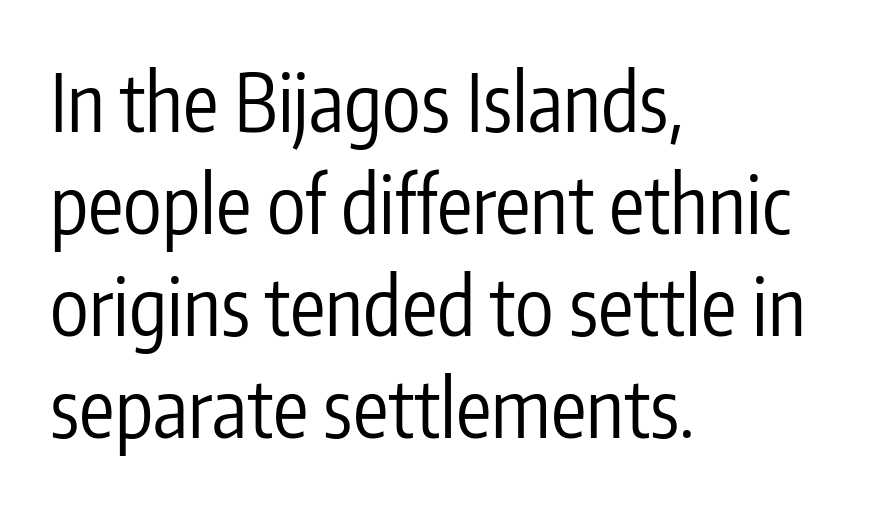
The image shows 79 px regular-weight, condensed sans-serif type, upright; set left-aligned, normal line spacing (1.29x), normal letter spacing, not underlined; low stroke contrast and a medium x-height.
